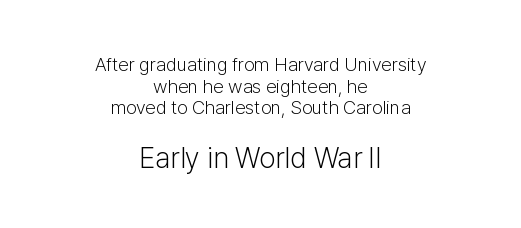
The image shows 29 px light sans-serif type, upright; set centered, tight line spacing (1.14x), normal letter spacing, not underlined; the second (bottom) block is 1.53x larger; low stroke contrast and a medium x-height.
